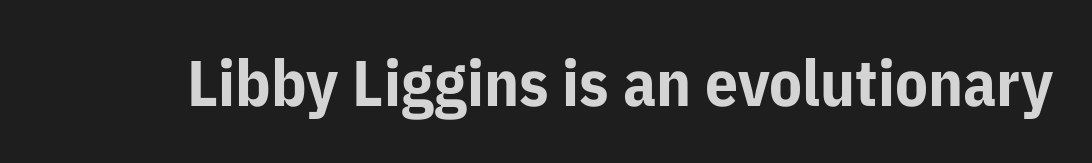
Standard letterfit; no display-style spreading of the glyphs. Character widths vary here, with narrow letters taking less room than wide ones. Emphasis by weight is at full strength: bold. The glyphs are unaccompanied by any horizontal stroke below them. Vertical strokes here are truly vertical. The font family rendered here belongs to the sans-serif group.
